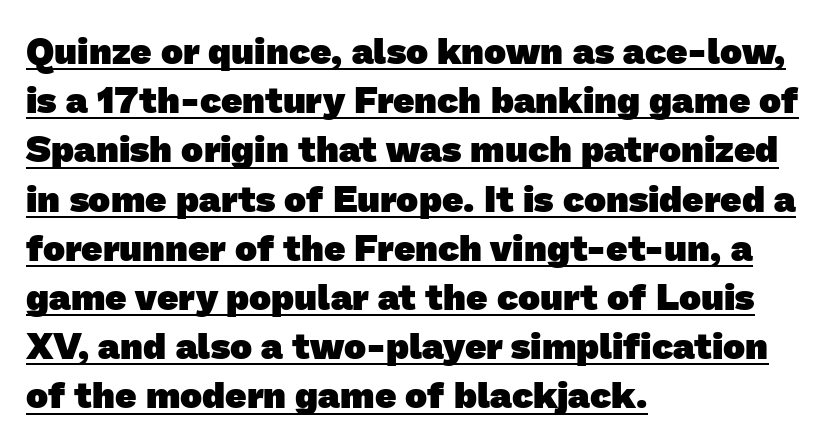
Q: Is the text bold? A: Yes.
Q: Is the typeface a serif or a sans-serif typeface? A: Sans-serif.
Q: Is the text underlined? A: Yes.
Q: How is the paragraph aligned? A: Left-aligned.
Q: Is the spacing between letters normal or unusually wide? A: Normal.
Q: Is the spacing between lines tight, normal or loose? A: Normal.
Q: Width (condensed, normal, or wide)? A: Normal.
Q: Stroke contrast? A: Low.
Q: x-height? A: Medium.
Q: Monospaced? A: No.
